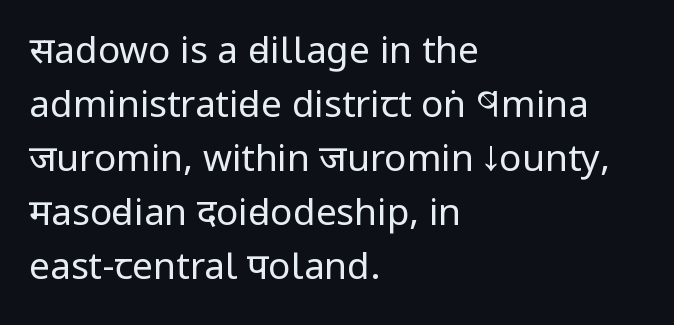
Q: Is the text bold? A: No.
Q: Is the text italic (slanted)? A: No, it is upright.
Q: Is the typeface a serif or a sans-serif typeface? A: Sans-serif.
Q: Is the text underlined? A: No.
Q: How is the paragraph aligned? A: Left-aligned.
Q: Is the spacing between letters normal or unusually wide? A: Normal.
Q: Is the spacing between lines tight, normal or loose? A: Normal.
Q: Width (condensed, normal, or wide)? A: Condensed.
Q: Stroke contrast? A: Low.
Q: x-height? A: Large.
Q: Monospaced? A: No.
